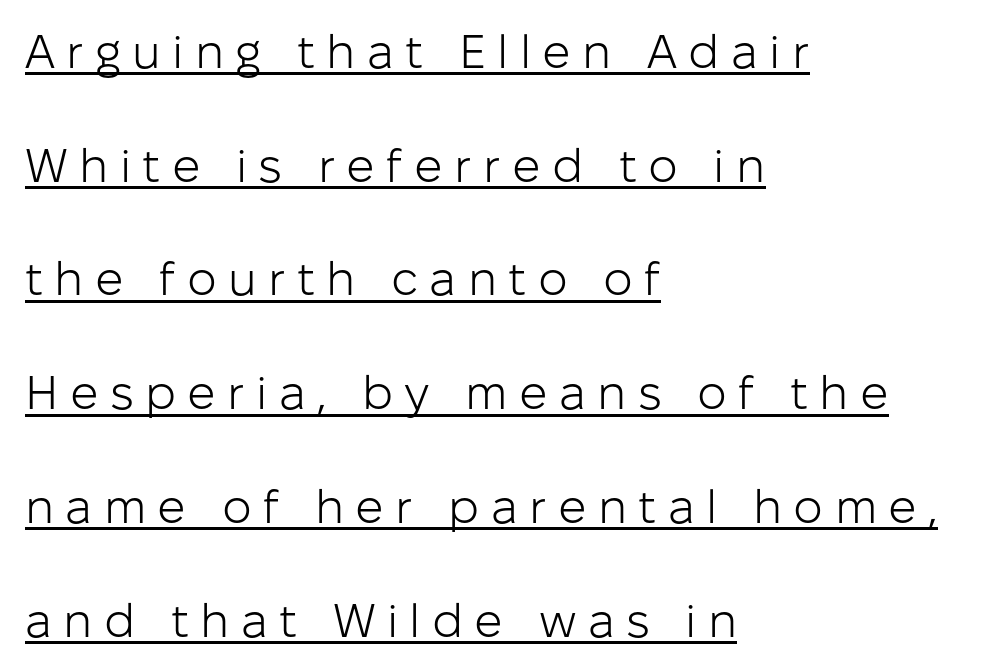
A baseline rule has been typeset under these characters. Casual observation: everything's shoved over to the left. The font family rendered here belongs to the sans-serif group. Stroke mass is kept to a normal reading level or below. Italic? Not at all — the glyphs are vertical.
